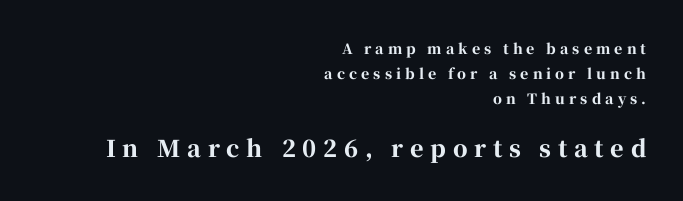
Short and long lines alike share a common ending point at right. You'd pick this weight for a headline — it's a proper bold. The later block is typeset at a bigger size than the earlier block. Plain, unruled lines of type.
